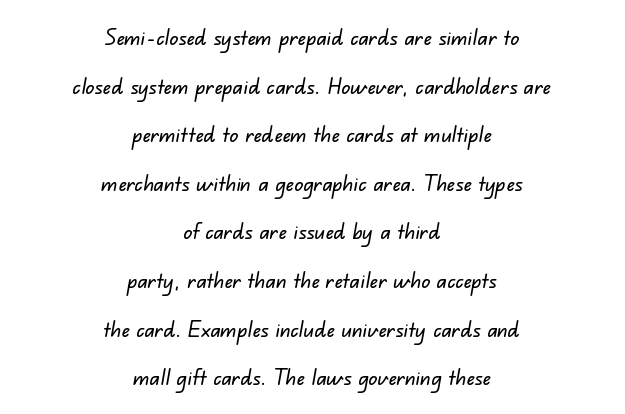
{"underline": "no", "align": "center", "line_spacing": "loose", "line_spacing_ratio": 2.21, "letter_spacing": "normal", "letter_spacing_em": 0.0, "glyph_px": 22}
